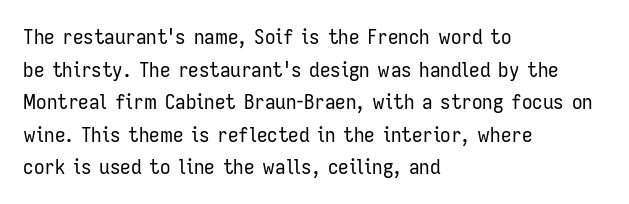
{"italic": "no", "bold": "no", "underline": "no", "align": "left", "line_spacing": "normal", "line_spacing_ratio": 1.55, "letter_spacing": "normal", "letter_spacing_em": 0.0, "glyph_px": 21}
